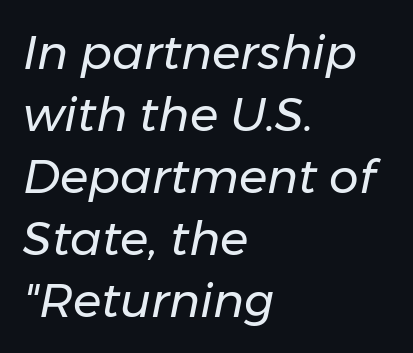
Q: Is the text bold? A: No.
Q: Is the text italic (slanted)? A: Yes, it leans right by about 11 degrees.
Q: Is the text underlined? A: No.
Q: How is the paragraph aligned? A: Left-aligned.
Q: Is the spacing between letters normal or unusually wide? A: Normal.
Q: Is the spacing between lines tight, normal or loose? A: Normal.
Q: Width (condensed, normal, or wide)? A: Normal.
Q: Stroke contrast? A: Low.
Q: x-height? A: Medium.
Q: Monospaced? A: No.
